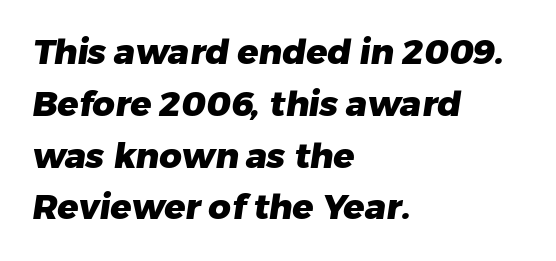
Q: Is the text bold? A: Yes.
Q: Is the typeface a serif or a sans-serif typeface? A: Sans-serif.
Q: Is the text underlined? A: No.
Q: How is the paragraph aligned? A: Left-aligned.
Q: Is the spacing between letters normal or unusually wide? A: Normal.
Q: Is the spacing between lines tight, normal or loose? A: Normal.
Q: Width (condensed, normal, or wide)? A: Normal.
Q: Stroke contrast? A: Low.
Q: x-height? A: Medium.
Q: Monospaced? A: No.
